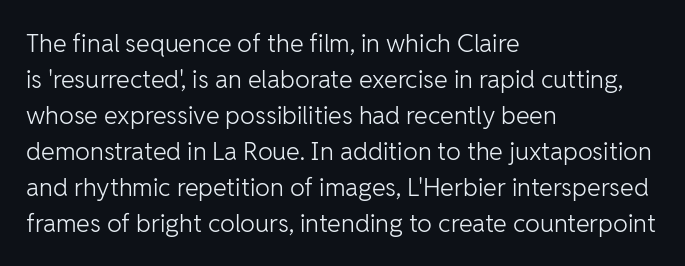
The rendering anchors every line to the left-hand side. Words appear dense and cohesive because spacing is normal. Does the leading feel generous? No, just average. A quiet, ordinary-to-light weight characterises the typeface.
